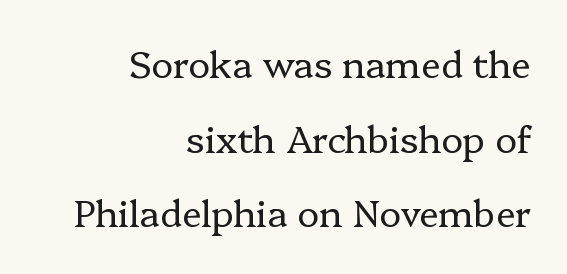
{"serif": "yes", "italic": "no", "bold": "no", "weight": "regular", "width": "normal", "stroke_contrast": "low", "x_height": "medium", "monospaced": "no", "underline": "no", "align": "right", "line_spacing": "loose", "line_spacing_ratio": 2.02, "letter_spacing": "normal", "letter_spacing_em": 0.0, "glyph_px": 37}
